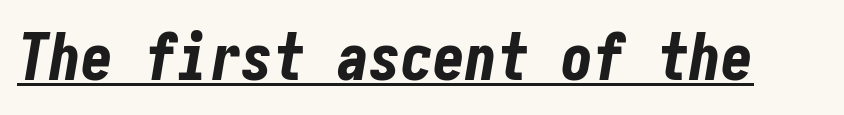
Yep, that's italic — everything's leaning. Inter-character spacing is left at the font's built-in metrics. Plenty of ink on the page — the face is bold. The typesetter has applied underlining to the passage shown.
